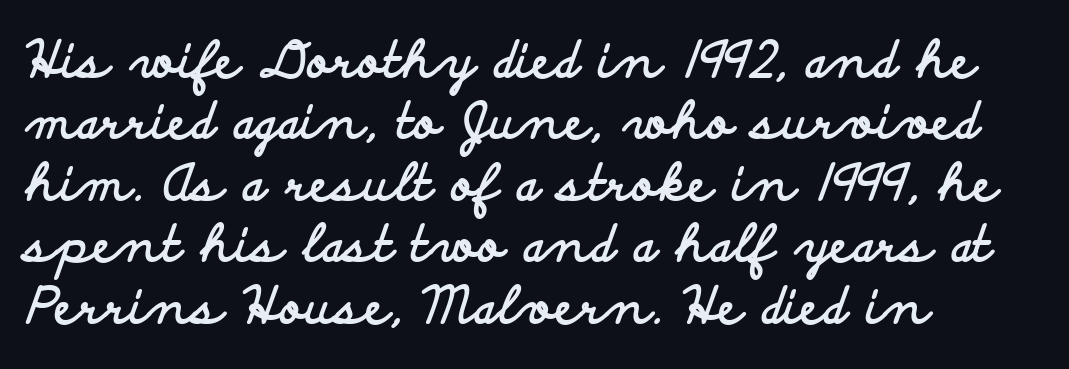
Q: Is the text bold? A: Yes.
Q: Is the text italic (slanted)? A: Yes.
Q: Is the typeface a serif or a sans-serif typeface? A: Sans-serif.
Q: Is the text underlined? A: No.
Q: How is the paragraph aligned? A: Left-aligned.
Q: Is the spacing between letters normal or unusually wide? A: Normal.
Q: Width (condensed, normal, or wide)? A: Wide.
Q: Stroke contrast? A: Low.
Q: x-height? A: Small.
Q: Monospaced? A: No.
